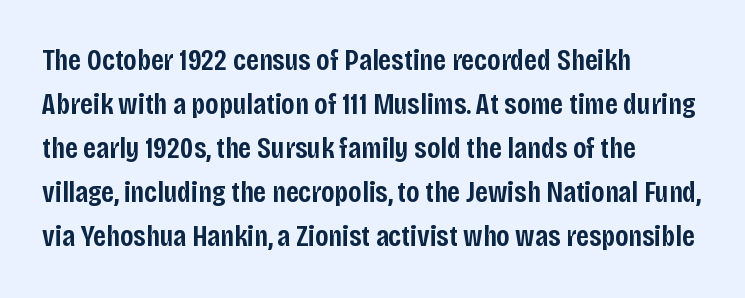
The image shows 30 px semibold, condensed sans-serif type, upright; set left-aligned, normal line spacing (1.47x), normal letter spacing, not underlined; low stroke contrast and a large x-height.
